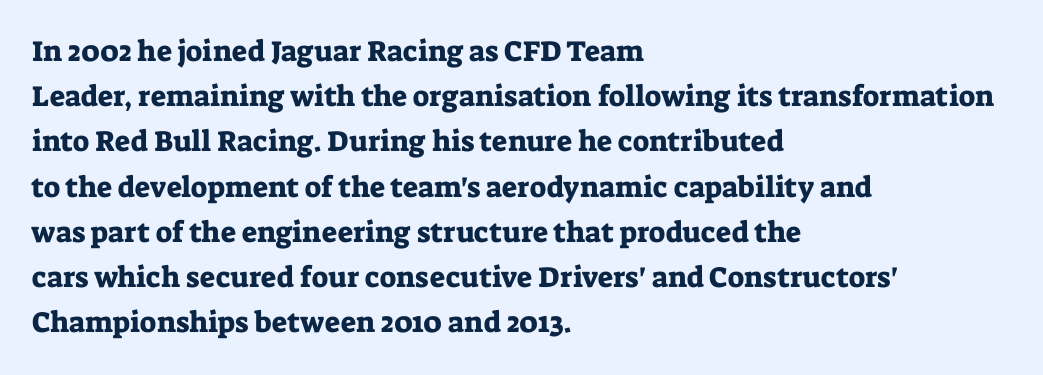
The designer went with a serif here, giving each stem small feet. Note the varied advance widths — an 'i' is clearly narrower than an 'm'. Alignment: flush left. The rows are spaced the way most documents space them. You can tell it's not italic because the verticals are truly vertical. The space directly below the letters is spotless.
